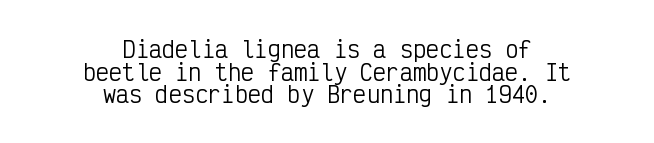
Q: Is the text bold? A: No.
Q: Is the text italic (slanted)? A: No, it is upright.
Q: Is the text underlined? A: No.
Q: How is the paragraph aligned? A: Centered.
Q: Is the spacing between letters normal or unusually wide? A: Normal.
Q: Is the spacing between lines tight, normal or loose? A: Tight.
